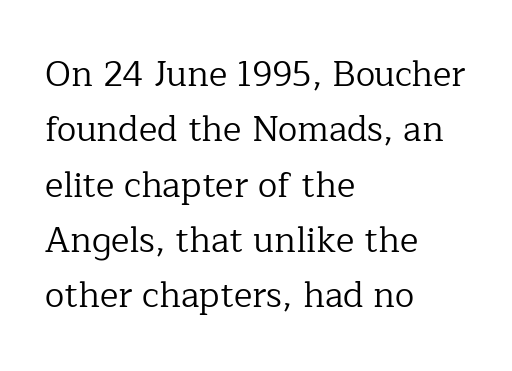
Where is the straight margin? On the left. The face used here is seriffed, in the tradition of book romans. This sample has the flowing, uneven cadence of proportional lettering. If you measured baseline to baseline, you'd find a middling distance.
